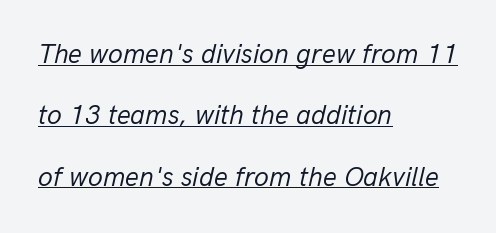
The image shows 27 px text type, italic (leaning right); set left-aligned, loose line spacing (2.27x), normal letter spacing, underlined.
